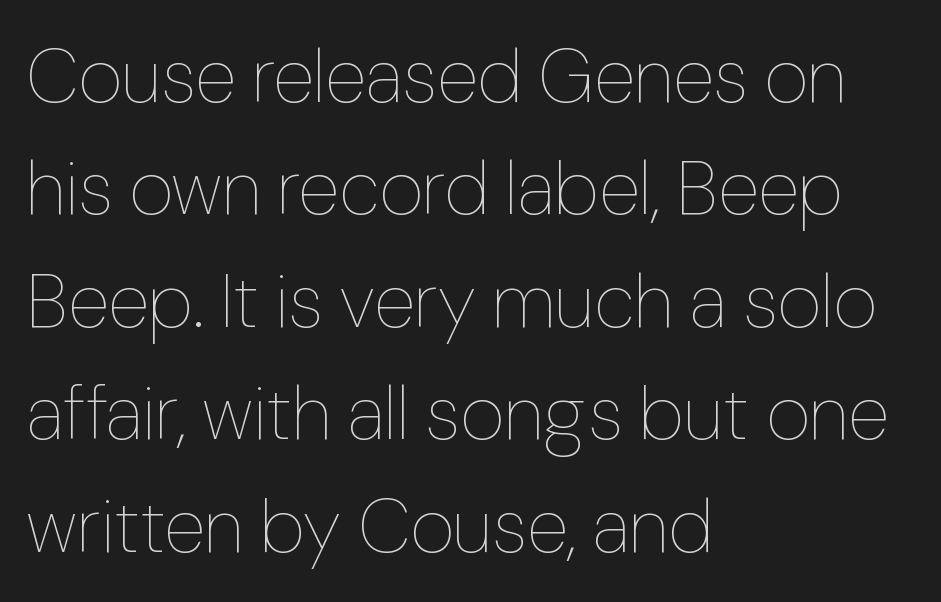
The image shows 76 px thin type, upright; set left-aligned, normal line spacing (1.48x), normal letter spacing, not underlined; low stroke contrast and a medium x-height.
